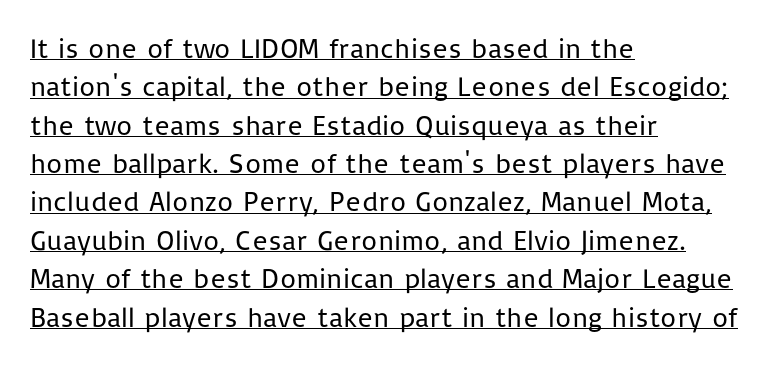
Q: Is the text bold? A: No.
Q: Is the text italic (slanted)? A: No, it is upright.
Q: Is the typeface a serif or a sans-serif typeface? A: Sans-serif.
Q: Is the text underlined? A: Yes.
Q: How is the paragraph aligned? A: Left-aligned.
Q: Is the spacing between letters normal or unusually wide? A: Normal.
Q: Is the spacing between lines tight, normal or loose? A: Normal.
Q: Width (condensed, normal, or wide)? A: Normal.
Q: Stroke contrast? A: Low.
Q: x-height? A: Medium.
Q: Monospaced? A: No.
